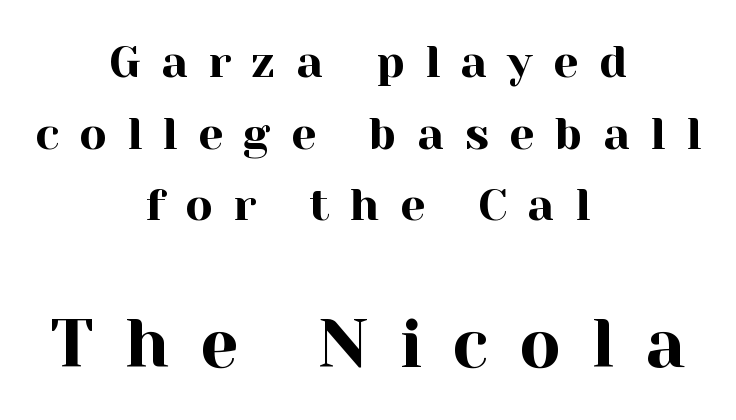
Q: Is the text italic (slanted)? A: No, it is upright.
Q: Is the typeface a serif or a sans-serif typeface? A: Serif.
Q: Is the text underlined? A: No.
Q: How is the paragraph aligned? A: Centered.
Q: Is the spacing between letters normal or unusually wide? A: Unusually wide.
Q: Is the spacing between lines tight, normal or loose? A: Normal.
Q: Which block of text is set in a larger size, the first (top) or the second (bottom)? A: The second (bottom) one.
Q: Width (condensed, normal, or wide)? A: Normal.
Q: x-height? A: Medium.
Q: Monospaced? A: No.
